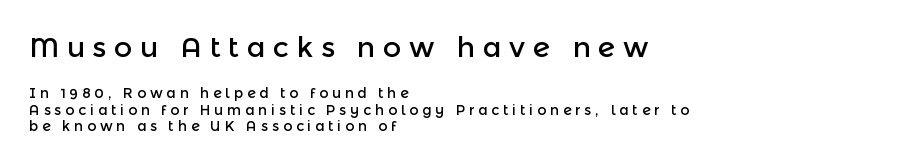
{"serif": "no", "italic": "no", "width": "normal", "x_height": "medium", "monospaced": "no", "underline": "no", "align": "left", "line_spacing_ratio": 1.17, "letter_spacing": "wide", "letter_spacing_em": 0.27, "larger_block": "first", "size_ratio": 2.0, "glyph_px": 28}
